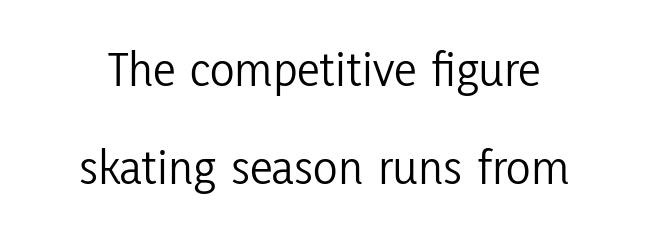
{"serif": "no", "italic": "no", "bold": "no", "weight": "light", "width": "condensed", "stroke_contrast": "low", "x_height": "medium", "monospaced": "no", "underline": "no", "line_spacing": "loose", "line_spacing_ratio": 1.92, "letter_spacing": "normal", "letter_spacing_em": 0.0, "glyph_px": 51}
